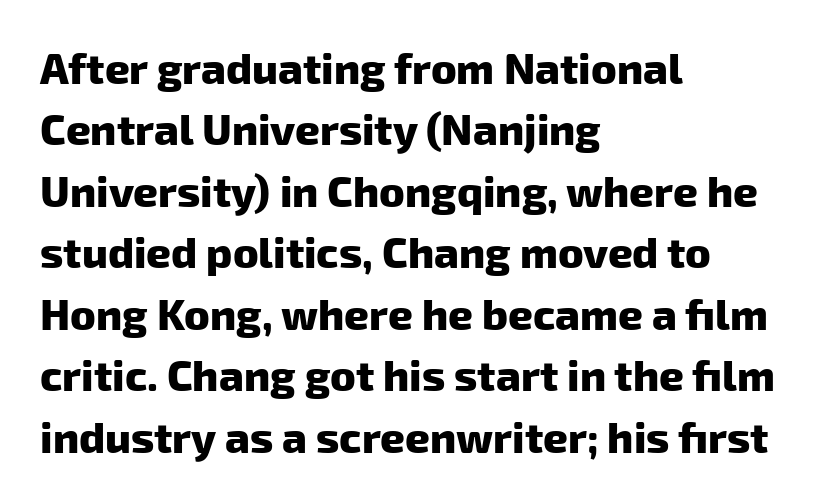
{"serif": "no", "bold": "yes", "weight": "heavy", "width": "normal", "stroke_contrast": "low", "x_height": "medium", "monospaced": "no", "underline": "no", "align": "left", "line_spacing": "normal", "line_spacing_ratio": 1.43, "letter_spacing": "normal", "letter_spacing_em": 0.0, "glyph_px": 43}
